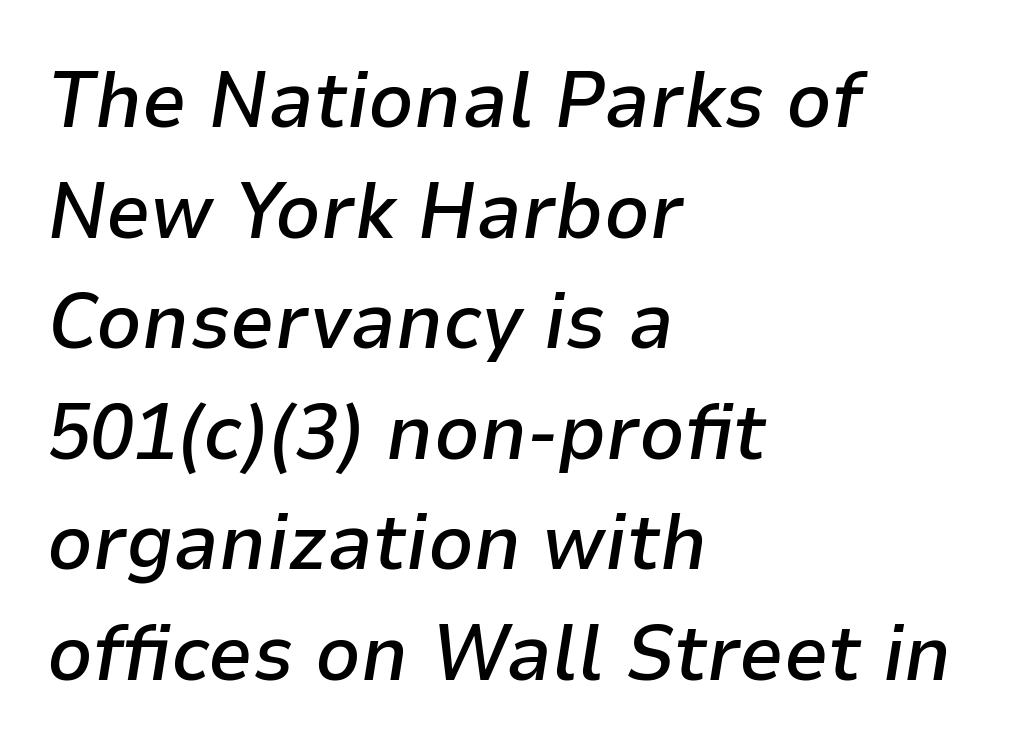
The image shows 79 px semibold type, italic (leaning right); set left-aligned, normal line spacing (1.4x), normal letter spacing, not underlined; low stroke contrast and a medium x-height.
